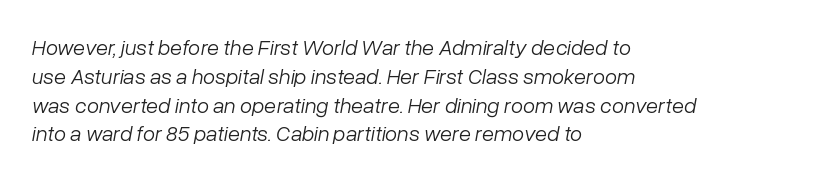
{"italic": "yes", "lean": "right", "slant_degrees": 10, "bold": "no", "underline": "no", "align": "left", "line_spacing": "normal", "line_spacing_ratio": 1.31, "letter_spacing": "normal", "letter_spacing_em": 0.0, "glyph_px": 22}
